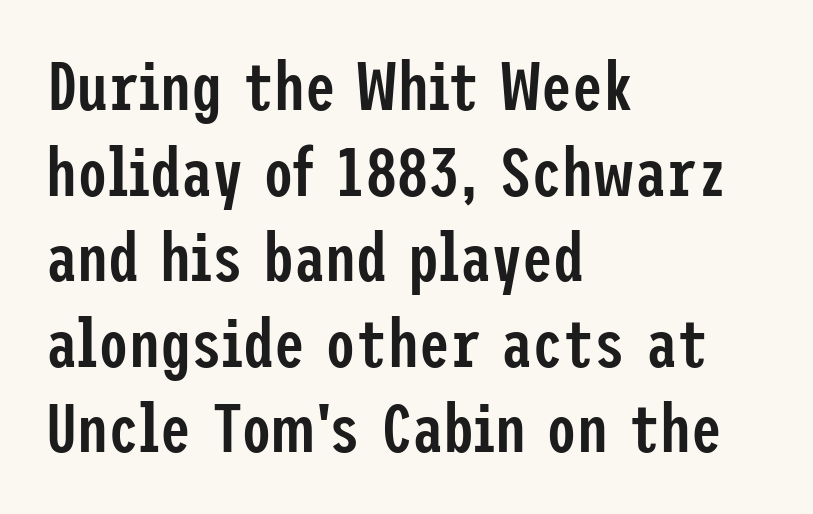
Q: Is the text bold? A: Semi-bold.
Q: Is the text italic (slanted)? A: No, it is upright.
Q: Is the typeface a serif or a sans-serif typeface? A: Sans-serif.
Q: Is the text underlined? A: No.
Q: How is the paragraph aligned? A: Left-aligned.
Q: Is the spacing between letters normal or unusually wide? A: Normal.
Q: Width (condensed, normal, or wide)? A: Condensed.
Q: Stroke contrast? A: Low.
Q: x-height? A: Medium.
